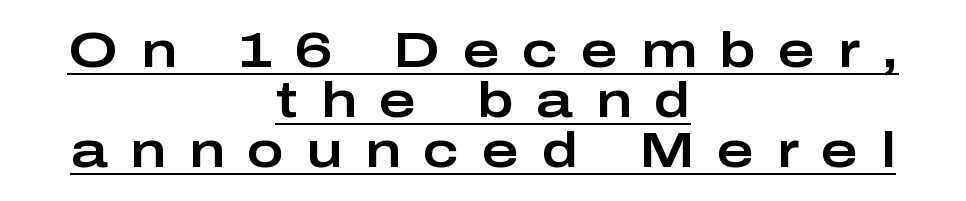
Visually the block forms a symmetrical silhouette, jagged on both flanks. Baseline-to-baseline distance is barely more than the letter height. Is this a fixed-width face? No — the glyphs have proportional, varying widths. The glyphs in this specimen are sans serif. Do the letters lean? They stand straight.
